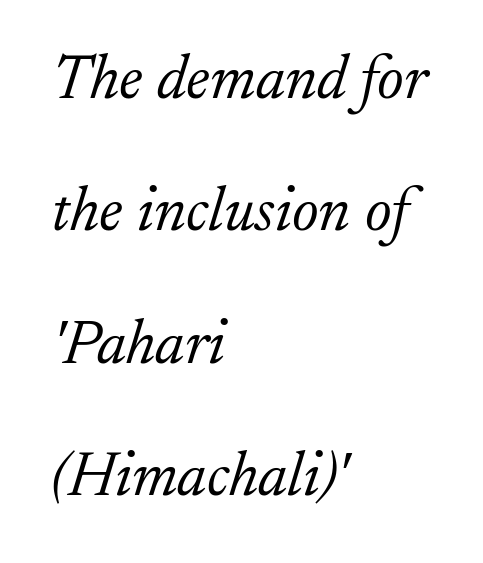
Q: Is the text bold? A: No.
Q: Is the text italic (slanted)? A: Yes, it leans right by about 17 degrees.
Q: Is the typeface a serif or a sans-serif typeface? A: Serif.
Q: Is the text underlined? A: No.
Q: How is the paragraph aligned? A: Left-aligned.
Q: Is the spacing between letters normal or unusually wide? A: Normal.
Q: Is the spacing between lines tight, normal or loose? A: Loose.
Q: Width (condensed, normal, or wide)? A: Normal.
Q: Stroke contrast? A: Low.
Q: x-height? A: Small.
Q: Monospaced? A: No.
